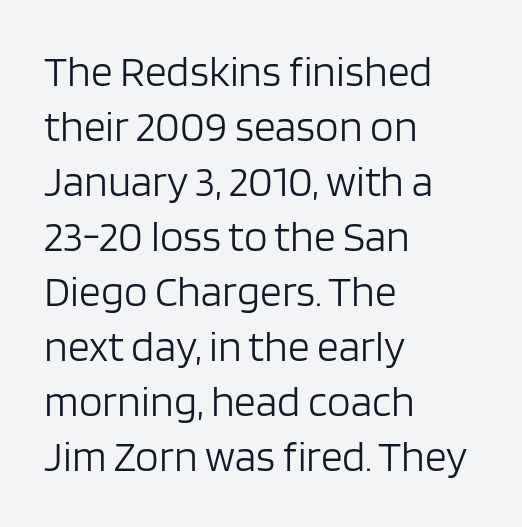
{"serif": "no", "italic": "no", "bold": "no", "weight": "light", "width": "normal", "stroke_contrast": "low", "x_height": "large", "monospaced": "no", "underline": "no", "align": "left", "line_spacing": "normal", "line_spacing_ratio": 1.28, "letter_spacing": "normal", "letter_spacing_em": 0.0, "glyph_px": 43}
